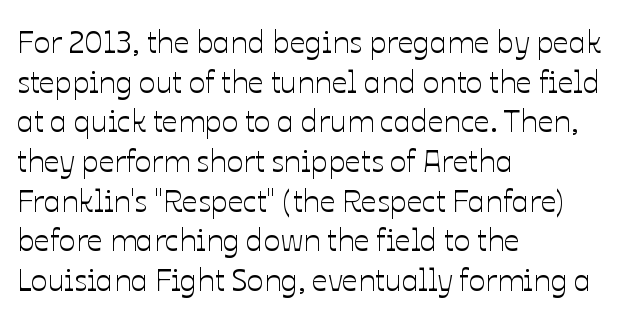
The image shows 31 px text type, upright; set left-aligned, normal line spacing (1.28x), normal letter spacing, not underlined; low stroke contrast and a medium x-height.
